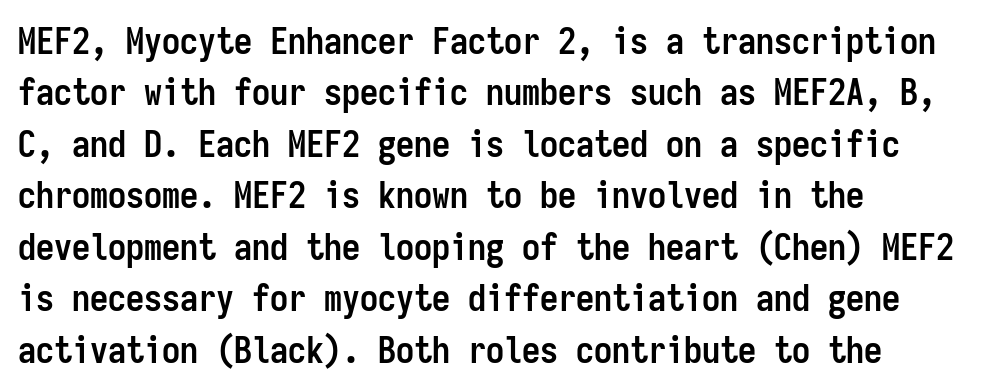
The image shows 36 px semibold, condensed sans-serif type, upright, monospaced; set left-aligned, normal line spacing (1.43x), normal letter spacing, not underlined; low stroke contrast and a medium x-height.
